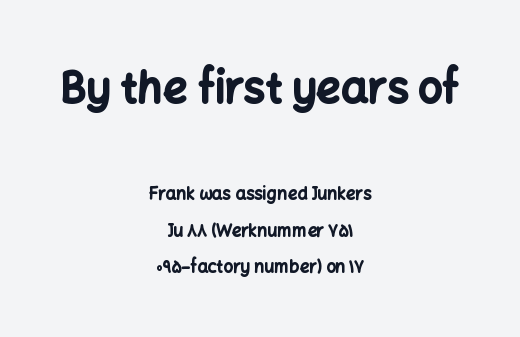
Q: Is the text bold? A: Yes.
Q: Is the text italic (slanted)? A: No, it is upright.
Q: Is the typeface a serif or a sans-serif typeface? A: Sans-serif.
Q: Is the text underlined? A: No.
Q: How is the paragraph aligned? A: Centered.
Q: Is the spacing between letters normal or unusually wide? A: Normal.
Q: Is the spacing between lines tight, normal or loose? A: Loose.
Q: Which block of text is set in a larger size, the first (top) or the second (bottom)? A: The first (top) one.
Q: Width (condensed, normal, or wide)? A: Normal.
Q: Stroke contrast? A: Low.
Q: x-height? A: Medium.
Q: Monospaced? A: No.
